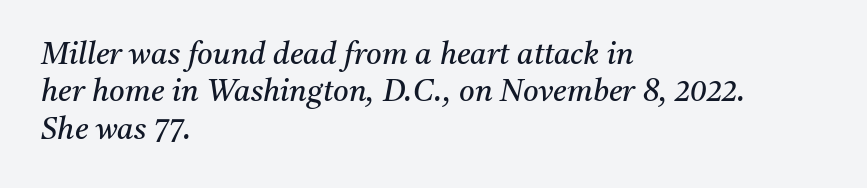
The image shows 30 px regular-weight serif type, italic (leaning right); set left-aligned, normal line spacing (1.25x), normal letter spacing, not underlined; medium stroke contrast and a medium x-height.
